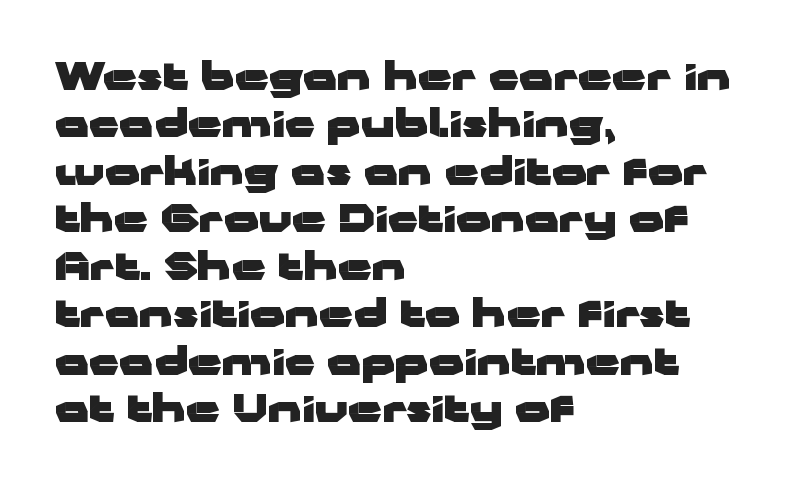
Is the letter spacing exaggerated? No — it looks like the ordinary default. The space between consecutive lines is moderate. These words are printed bold, with thick strokes throughout. The rendering shows plain stroke endings on the letterforms — a sans-serif design.
